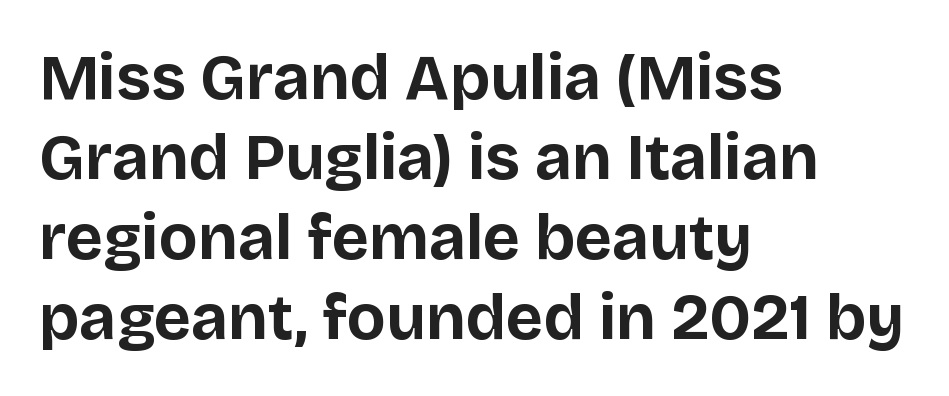
Q: Is the text bold? A: Yes.
Q: Is the text italic (slanted)? A: No, it is upright.
Q: Is the typeface a serif or a sans-serif typeface? A: Sans-serif.
Q: Is the text underlined? A: No.
Q: How is the paragraph aligned? A: Left-aligned.
Q: Is the spacing between letters normal or unusually wide? A: Normal.
Q: Is the spacing between lines tight, normal or loose? A: Normal.
Q: Width (condensed, normal, or wide)? A: Normal.
Q: Stroke contrast? A: Low.
Q: x-height? A: Large.
Q: Monospaced? A: No.
